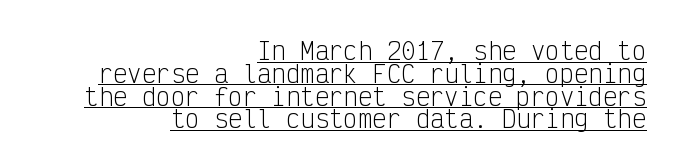
Caption: lettering with a line underneath. The space between consecutive lines is stingy. The text block is weighted toward the right margin, trailing off unevenly leftward. Quick note: not italic, upright. The font is comparable to plain body text, perhaps lighter. This sample uses plain, unmodified letter spacing.
